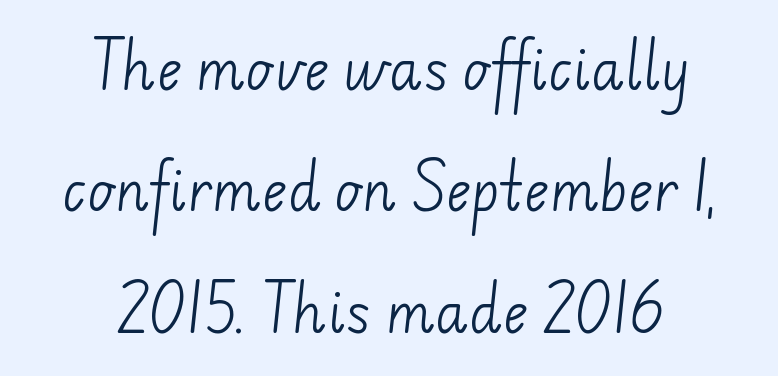
The image shows 54 px light sans-serif type; set centered, loose line spacing (2.25x), normal letter spacing, not underlined; low stroke contrast and a small x-height.
